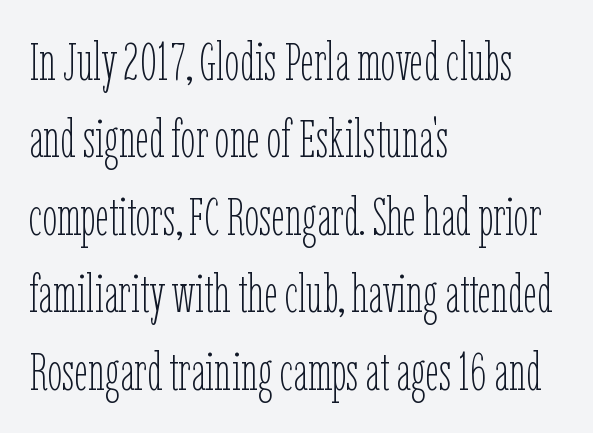
Q: Is the text bold? A: No.
Q: Is the text italic (slanted)? A: No, it is upright.
Q: Is the text underlined? A: No.
Q: How is the paragraph aligned? A: Left-aligned.
Q: Is the spacing between letters normal or unusually wide? A: Normal.
Q: Is the spacing between lines tight, normal or loose? A: Normal.
Q: Width (condensed, normal, or wide)? A: Condensed.
Q: Stroke contrast? A: Low.
Q: x-height? A: Medium.
Q: Monospaced? A: No.
